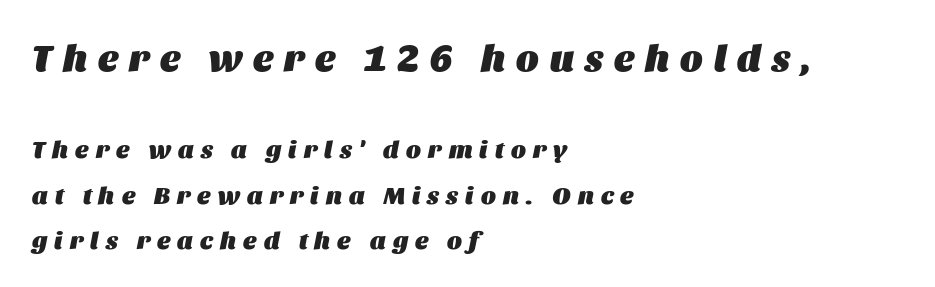
Q: Is the text bold? A: Yes.
Q: Is the text italic (slanted)? A: Yes, it leans right by about 11 degrees.
Q: Is the text underlined? A: No.
Q: How is the paragraph aligned? A: Left-aligned.
Q: Is the spacing between letters normal or unusually wide? A: Unusually wide.
Q: Which block of text is set in a larger size, the first (top) or the second (bottom)? A: The first (top) one.
Q: Width (condensed, normal, or wide)? A: Normal.
Q: Stroke contrast? A: Medium.
Q: x-height? A: Large.
Q: Monospaced? A: No.
